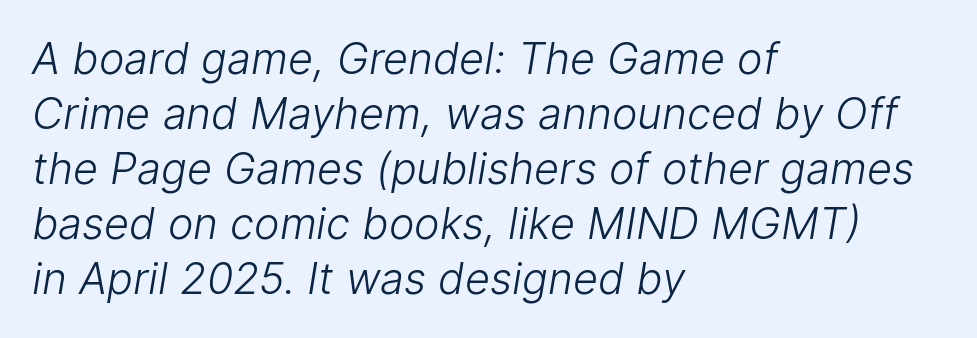
{"serif": "no", "bold": "no", "weight": "light", "width": "normal", "stroke_contrast": "low", "x_height": "medium", "monospaced": "no", "underline": "no", "align": "left", "line_spacing": "normal", "line_spacing_ratio": 1.28, "letter_spacing": "normal", "letter_spacing_em": 0.0, "glyph_px": 43}
